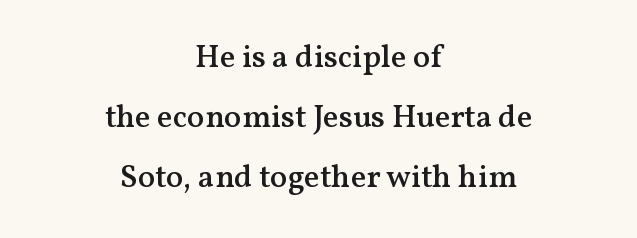
{"serif": "yes", "italic": "no", "bold": "semi", "weight": "semibold", "width": "normal", "stroke_contrast": "medium", "x_height": "medium", "monospaced": "no", "underline": "no", "align": "center", "line_spacing_ratio": 1.87, "letter_spacing": "normal", "letter_spacing_em": 0.0, "glyph_px": 32}
